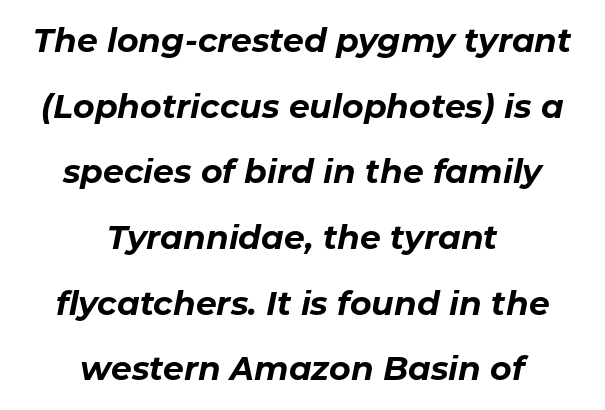
Q: Is the text bold? A: Yes.
Q: Is the text italic (slanted)? A: Yes, it leans right by about 11 degrees.
Q: Is the text underlined? A: No.
Q: How is the paragraph aligned? A: Centered.
Q: Is the spacing between letters normal or unusually wide? A: Normal.
Q: Is the spacing between lines tight, normal or loose? A: Loose.
Q: Width (condensed, normal, or wide)? A: Normal.
Q: Stroke contrast? A: Low.
Q: x-height? A: Medium.
Q: Monospaced? A: No.
